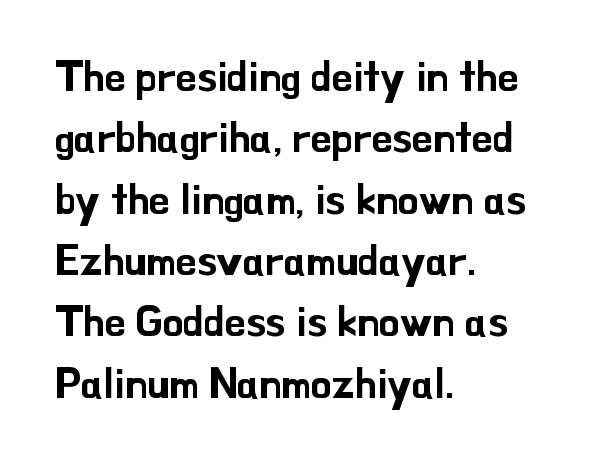
{"serif": "no", "italic": "no", "width": "normal", "stroke_contrast": "low", "x_height": "small", "monospaced": "no", "underline": "no", "align": "left", "line_spacing": "normal", "line_spacing_ratio": 1.46, "letter_spacing": "normal", "letter_spacing_em": 0.0, "glyph_px": 42}
